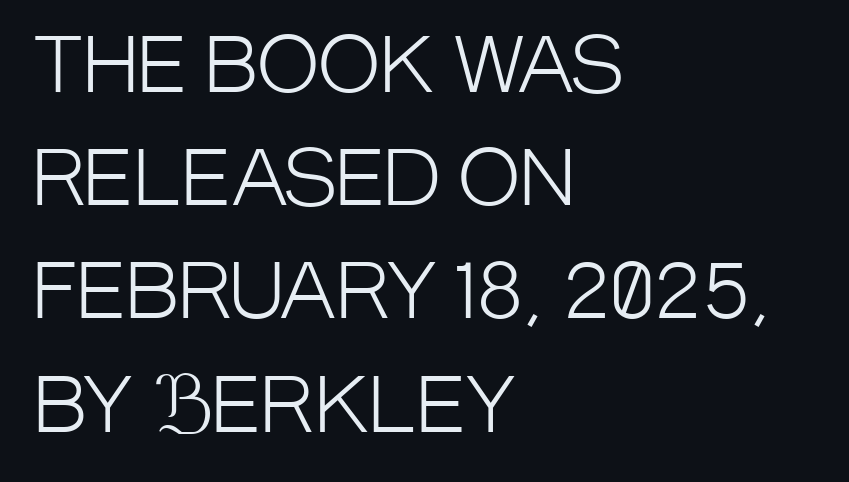
{"serif": "no", "italic": "no", "bold": "no", "weight": "light", "width": "condensed", "stroke_contrast": "low", "x_height": "large", "monospaced": "no", "underline": "no", "align": "left", "line_spacing": "normal", "line_spacing_ratio": 1.51, "letter_spacing": "normal", "letter_spacing_em": 0.0, "glyph_px": 75}
